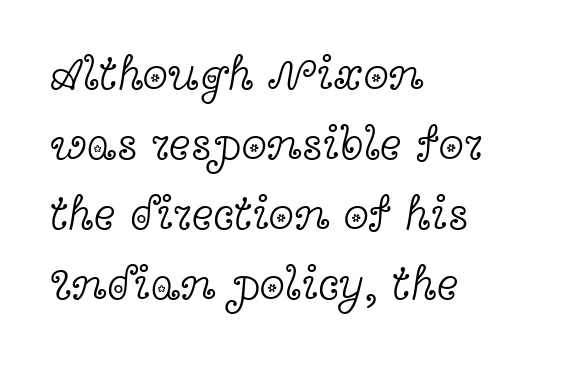
Q: Is the text bold? A: No.
Q: Is the text italic (slanted)? A: No, it is upright.
Q: Is the typeface a serif or a sans-serif typeface? A: Serif.
Q: Is the text underlined? A: No.
Q: How is the paragraph aligned? A: Left-aligned.
Q: Is the spacing between letters normal or unusually wide? A: Normal.
Q: Is the spacing between lines tight, normal or loose? A: Normal.
Q: Width (condensed, normal, or wide)? A: Wide.
Q: x-height? A: Medium.
Q: Monospaced? A: No.
